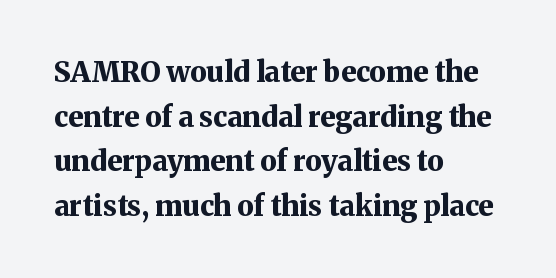
Q: Is the text bold? A: Yes.
Q: Is the text italic (slanted)? A: No, it is upright.
Q: Is the typeface a serif or a sans-serif typeface? A: Serif.
Q: Is the text underlined? A: No.
Q: How is the paragraph aligned? A: Left-aligned.
Q: Is the spacing between letters normal or unusually wide? A: Normal.
Q: Is the spacing between lines tight, normal or loose? A: Normal.
Q: Width (condensed, normal, or wide)? A: Normal.
Q: Stroke contrast? A: Medium.
Q: x-height? A: Medium.
Q: Monospaced? A: No.
